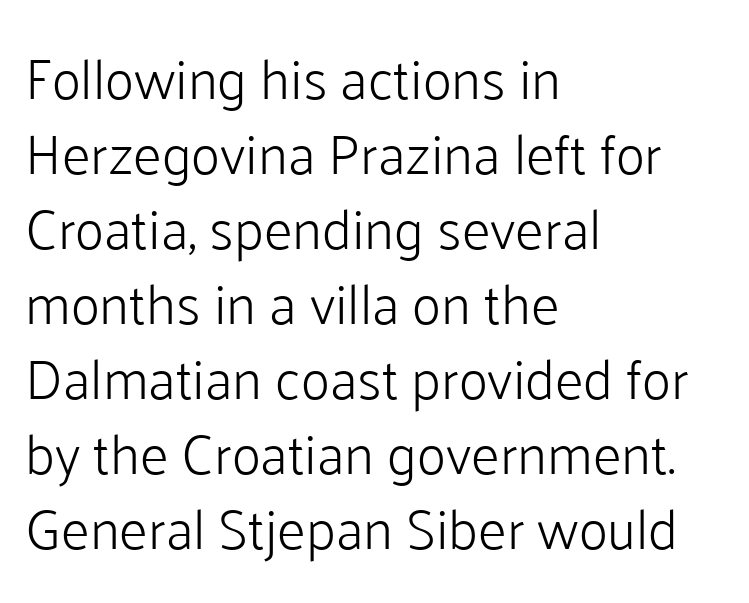
Serifs: no, the terminals of the letterforms are clean. The lines are quadded left. Clear beneath every line of the passage. Heft: none added — not bold. The font's upright variant was chosen for this text.
